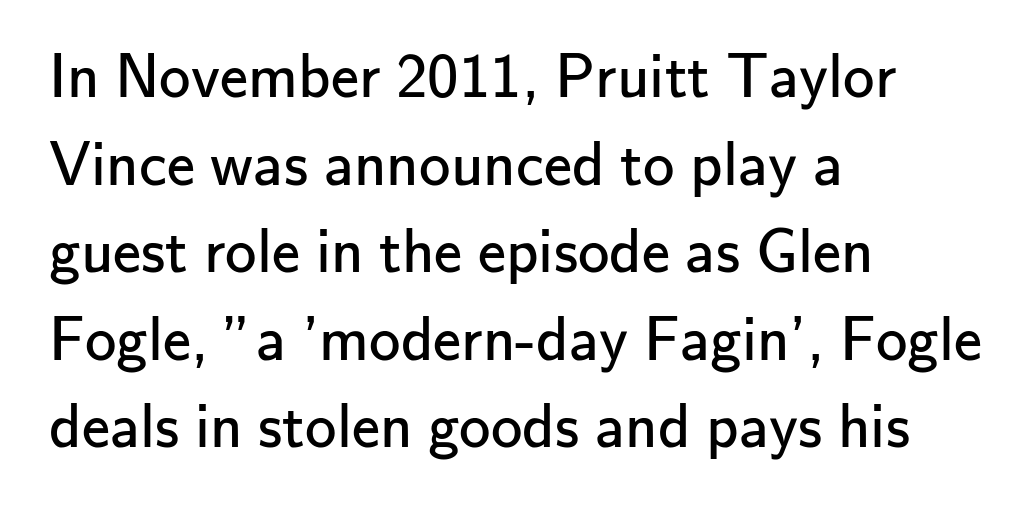
The image shows 63 px regular-weight sans-serif type, upright; set left-aligned, normal line spacing (1.39x), normal letter spacing, not underlined; low stroke contrast and a small x-height.
